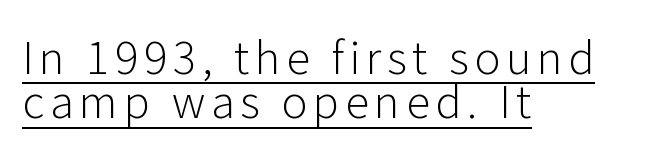
The font family rendered here belongs to the sans-serif group. These lines stack with their left ends in a neat column. A roman cut, with each character standing at attention. Ink coverage per letter is moderate at most.
